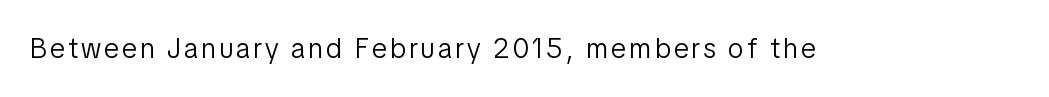
The image shows 28 px light, condensed sans-serif type, upright; set not underlined; low stroke contrast and a medium x-height.
